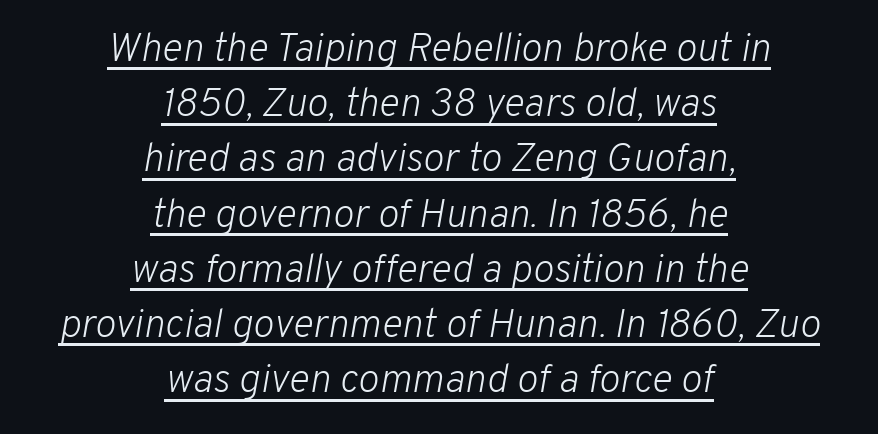
Q: Is the text bold? A: No.
Q: Is the text italic (slanted)? A: Yes, it leans right by about 10 degrees.
Q: Is the text underlined? A: Yes.
Q: How is the paragraph aligned? A: Centered.
Q: Is the spacing between letters normal or unusually wide? A: Normal.
Q: Is the spacing between lines tight, normal or loose? A: Normal.
Q: Width (condensed, normal, or wide)? A: Normal.
Q: Stroke contrast? A: Low.
Q: x-height? A: Medium.
Q: Monospaced? A: No.
